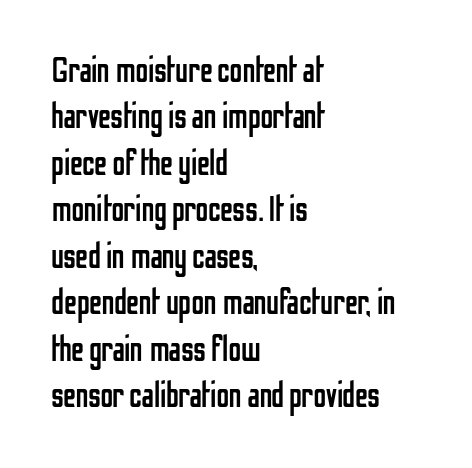
{"serif": "no", "italic": "no", "bold": "no", "weight": "regular", "width": "condensed", "stroke_contrast": "low", "x_height": "medium", "monospaced": "no", "underline": "no", "align": "left", "line_spacing": "normal", "line_spacing_ratio": 1.29, "letter_spacing": "normal", "letter_spacing_em": 0.0, "glyph_px": 36}
